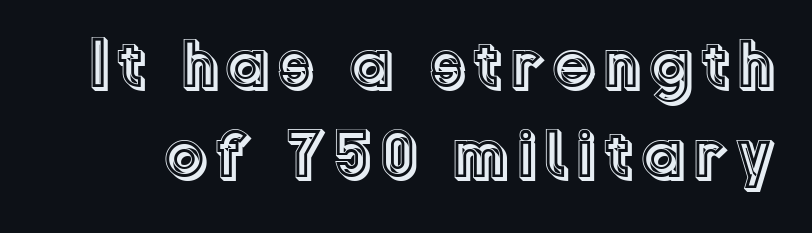
{"italic": "no", "width": "normal", "x_height": "medium", "monospaced": "no", "underline": "no", "line_spacing": "normal", "line_spacing_ratio": 1.3, "glyph_px": 69}
